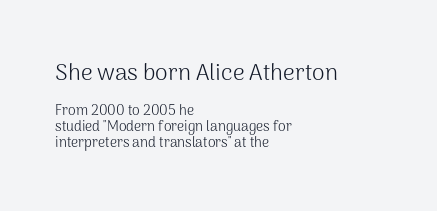
The gaps between neighbouring characters are ordinary and unremarkable. Baseline-to-baseline distance is barely more than the letter height. No heavy texture on the line: the type isn't bold. Notice how the stems are strictly vertical — no italics here.
